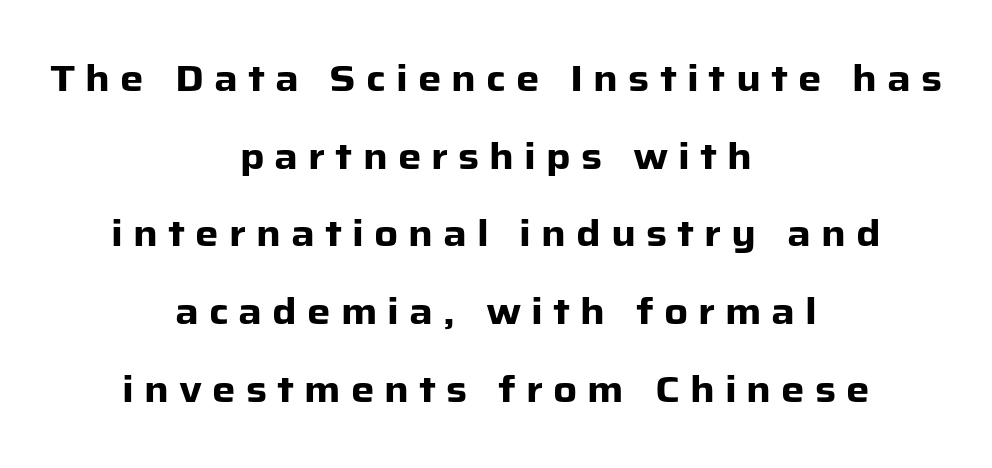
Q: Is the text bold? A: Yes.
Q: Is the text italic (slanted)? A: No, it is upright.
Q: Is the typeface a serif or a sans-serif typeface? A: Sans-serif.
Q: Is the text underlined? A: No.
Q: How is the paragraph aligned? A: Centered.
Q: Is the spacing between letters normal or unusually wide? A: Unusually wide.
Q: Is the spacing between lines tight, normal or loose? A: Loose.
Q: Width (condensed, normal, or wide)? A: Normal.
Q: Stroke contrast? A: Low.
Q: x-height? A: Medium.
Q: Monospaced? A: No.
